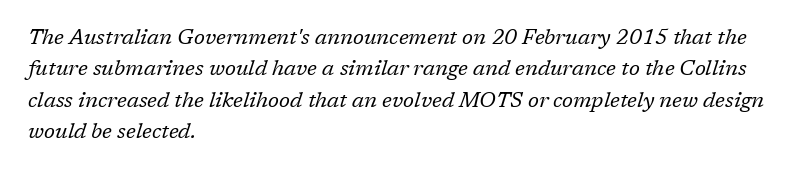
Honestly, there is no underline to notice here at all. The vertical gap from one line to the next is medium. No extra tracking has been applied to these lines. The letters are slanted; this is an italic face. This rendering uses left alignment, leaving the right contour irregular. Weight: regular or lighter.
